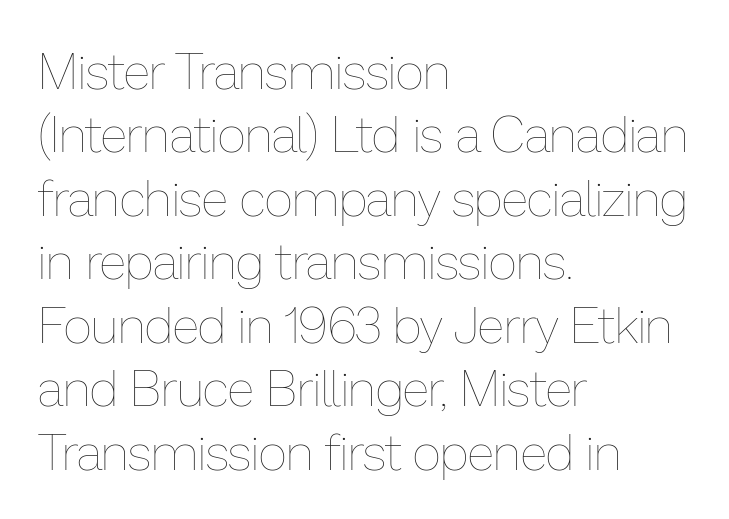
The image shows 50 px thin type, upright; set left-aligned, normal line spacing (1.27x), normal letter spacing, not underlined; low stroke contrast and a medium x-height.
